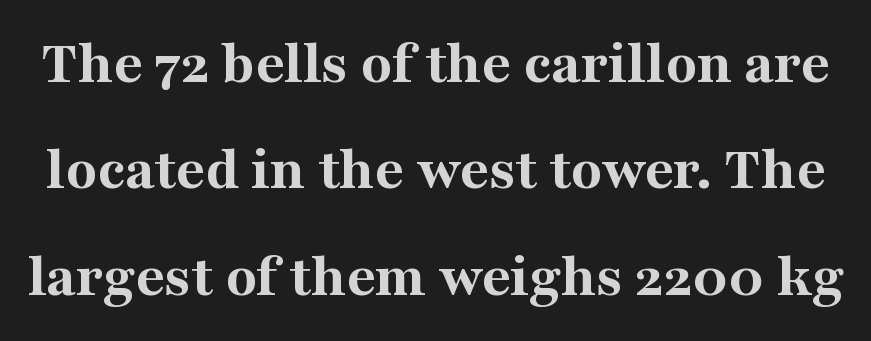
Students, this is bold: see how much ink each stroke carries. Tall strokes in this sample are plumb rather than angled. Each new line begins a customary step beneath the previous one. These lines are rendered in a variable-pitch font.
